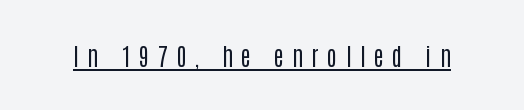
{"italic": "no", "bold": "no", "underline": "yes", "letter_spacing": "wide", "letter_spacing_em": 0.35, "glyph_px": 24}
